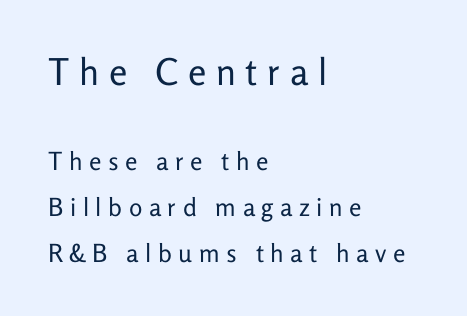
Unmarked baselines from the first word to the last. Compared with a centered layout, this one pins lines to the left instead. These lines are rendered in a variable-pitch font. Inter-character spacing is expanded well beyond the font's built-in metrics.
